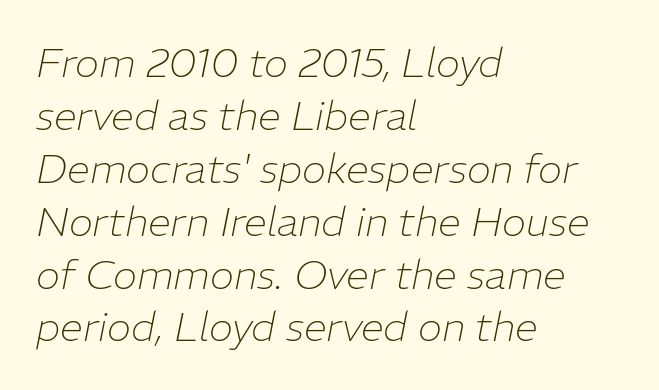
Q: Is the text bold? A: No.
Q: Is the text italic (slanted)? A: Yes, it leans right by about 11 degrees.
Q: Is the text underlined? A: No.
Q: How is the paragraph aligned? A: Left-aligned.
Q: Is the spacing between letters normal or unusually wide? A: Normal.
Q: Is the spacing between lines tight, normal or loose? A: Normal.
Q: Width (condensed, normal, or wide)? A: Normal.
Q: Stroke contrast? A: Low.
Q: x-height? A: Medium.
Q: Monospaced? A: No.
